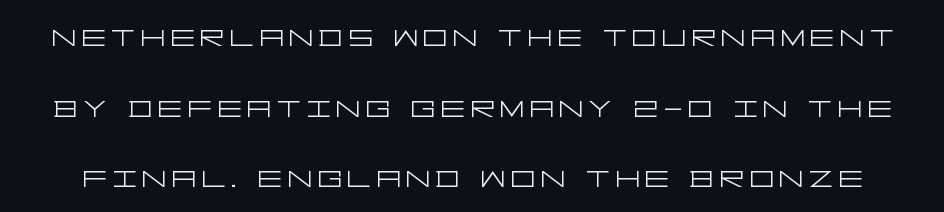
Upright lettering throughout. No heavy texture on the line: the type isn't bold. Only glyphs here, with clear space below each row. This is sans-serif lettering, the kind often seen on screens and signage.
